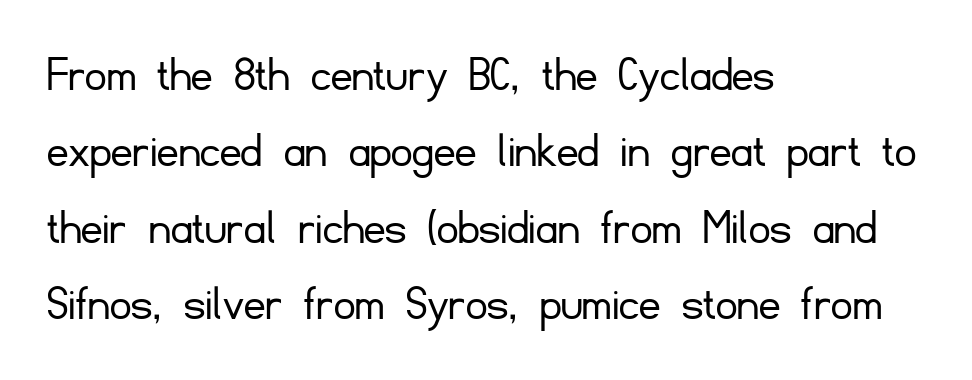
Q: Is the text bold? A: No.
Q: Is the text italic (slanted)? A: No, it is upright.
Q: Is the typeface a serif or a sans-serif typeface? A: Sans-serif.
Q: Is the text underlined? A: No.
Q: How is the paragraph aligned? A: Left-aligned.
Q: Is the spacing between letters normal or unusually wide? A: Normal.
Q: Is the spacing between lines tight, normal or loose? A: Normal.
Q: Width (condensed, normal, or wide)? A: Normal.
Q: Stroke contrast? A: Low.
Q: x-height? A: Small.
Q: Monospaced? A: No.
